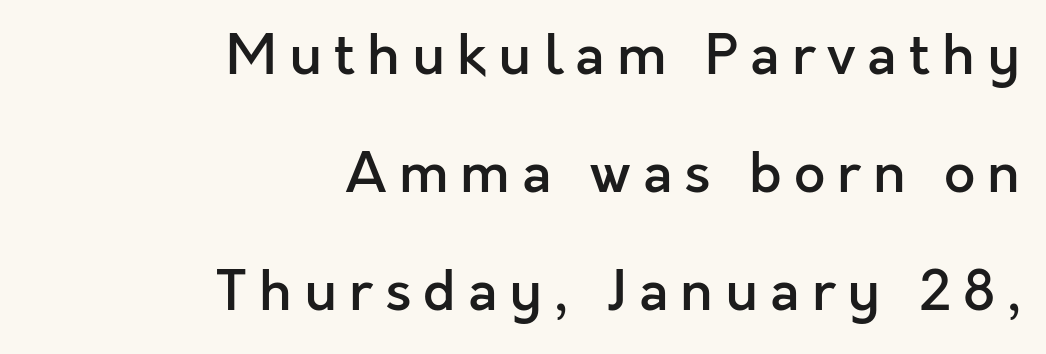
Q: Is the text bold? A: Semi-bold.
Q: Is the text italic (slanted)? A: No, it is upright.
Q: Is the typeface a serif or a sans-serif typeface? A: Sans-serif.
Q: Is the text underlined? A: No.
Q: How is the paragraph aligned? A: Right-aligned.
Q: Is the spacing between letters normal or unusually wide? A: Unusually wide.
Q: Is the spacing between lines tight, normal or loose? A: Loose.
Q: Width (condensed, normal, or wide)? A: Normal.
Q: x-height? A: Medium.
Q: Monospaced? A: No.
